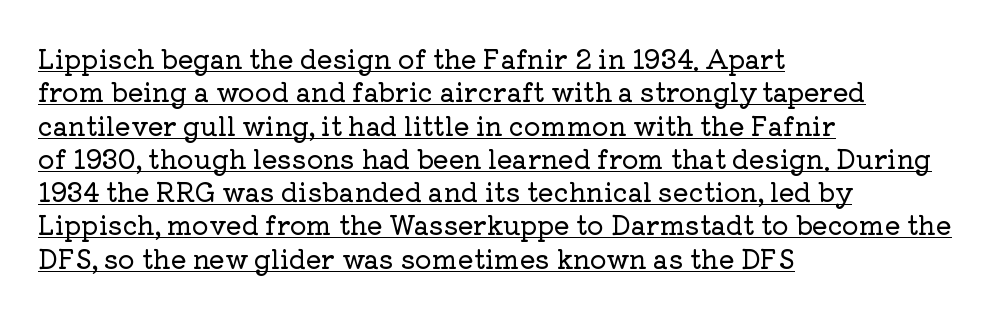
{"italic": "no", "underline": "yes", "align": "left", "line_spacing": "normal", "line_spacing_ratio": 1.28, "letter_spacing": "normal", "letter_spacing_em": 0.0, "glyph_px": 26}
